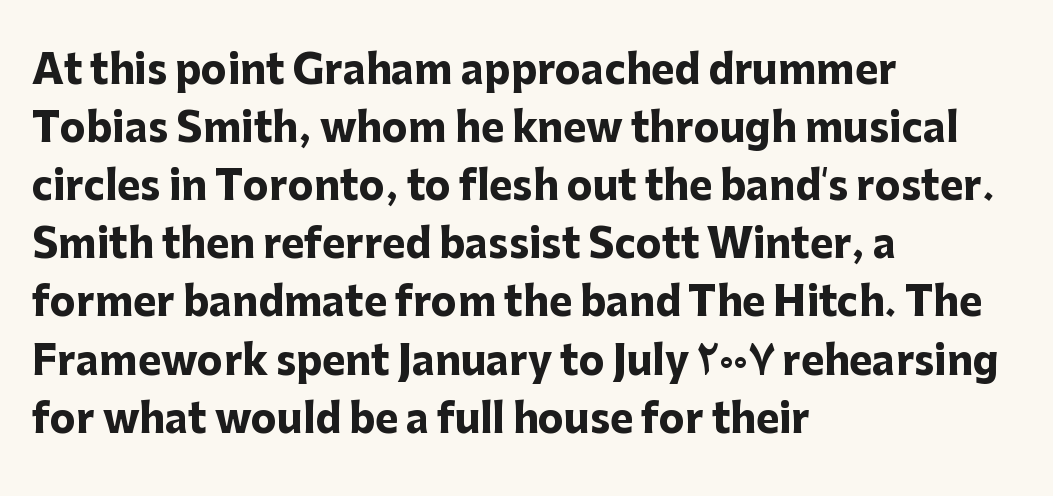
Q: Is the text bold? A: Yes.
Q: Is the text italic (slanted)? A: No, it is upright.
Q: Is the typeface a serif or a sans-serif typeface? A: Sans-serif.
Q: Is the text underlined? A: No.
Q: How is the paragraph aligned? A: Left-aligned.
Q: Is the spacing between letters normal or unusually wide? A: Normal.
Q: Is the spacing between lines tight, normal or loose? A: Normal.
Q: Width (condensed, normal, or wide)? A: Normal.
Q: Stroke contrast? A: Low.
Q: x-height? A: Medium.
Q: Monospaced? A: No.
